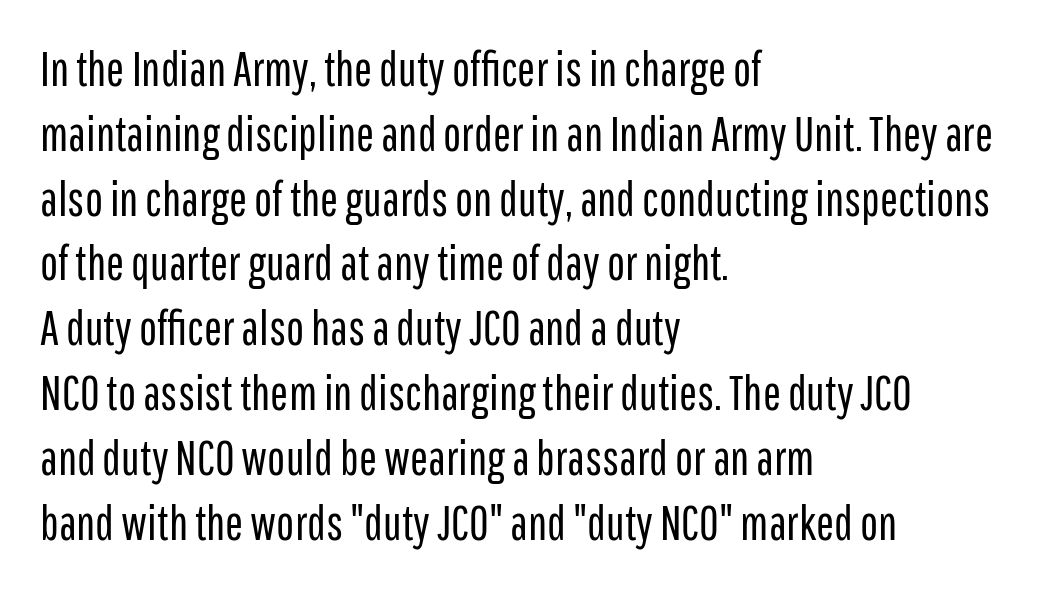
The face used here is rendered with its standard letterfit. The typeface has the unassuming heft of standard copy or less. Do the characters align in a grid? No, the font is proportional. No feet cap the strokes, marking this as sans-serif type. In terms of leading, this rendering sits right in the middle.
